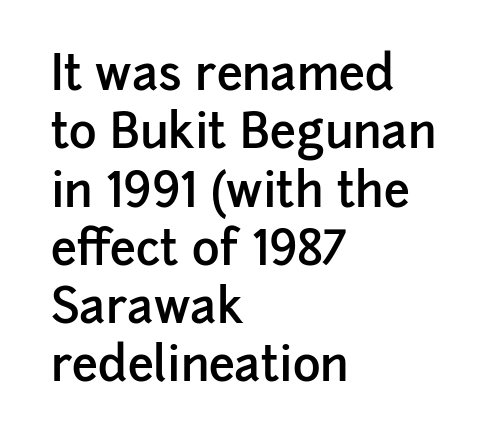
The image shows 47 px semibold sans-serif type, upright; set left-aligned, line spacing 1.24x, normal letter spacing, not underlined; low stroke contrast and a medium x-height.
